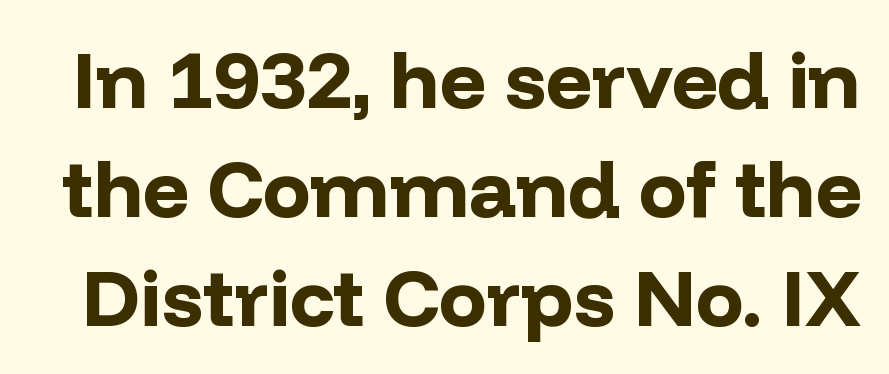
This is roman type, the default non-slanted kind. Each word holds together tightly as a unit, with standard inter-letter gaps. Its strokes are broad and dark, the hallmark of bold type. Notice how descenders clear the ascenders below comfortably — that's standard leading. To sum up the face: it is a sans, with no serifs.
